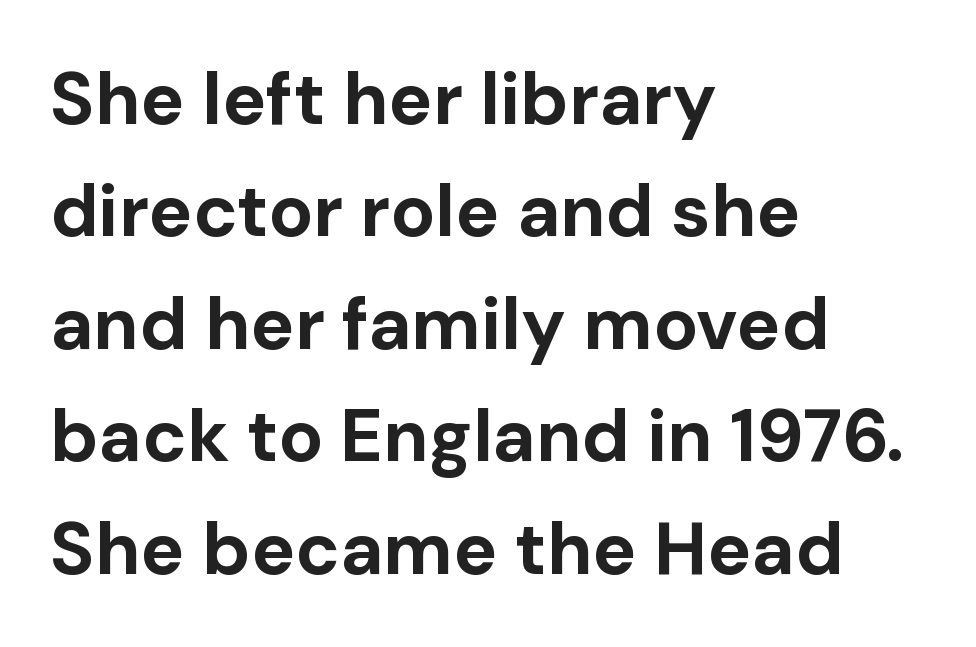
{"serif": "no", "italic": "no", "bold": "yes", "weight": "bold", "width": "normal", "stroke_contrast": "low", "x_height": "medium", "monospaced": "no", "underline": "no", "align": "left", "line_spacing": "normal", "line_spacing_ratio": 1.52, "letter_spacing": "normal", "letter_spacing_em": 0.0, "glyph_px": 74}
